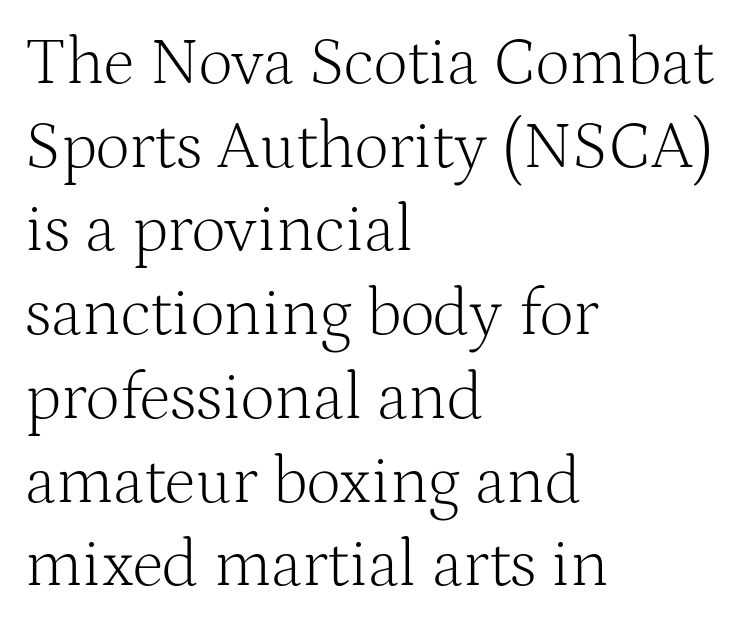
The image shows 67 px light serif type, upright; set left-aligned, normal line spacing (1.25x), normal letter spacing, not underlined; medium stroke contrast and a medium x-height.
